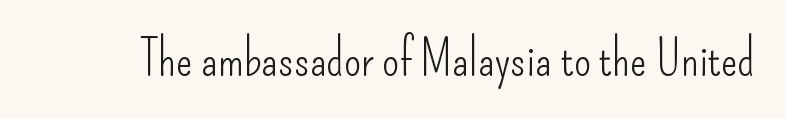
These lines keep a tight, regular rhythm from letter to letter. Stroke mass is kept to a normal reading level or below. Clear beneath every line of the passage. Style check: upright. These lines are rendered in a variable-pitch font.
